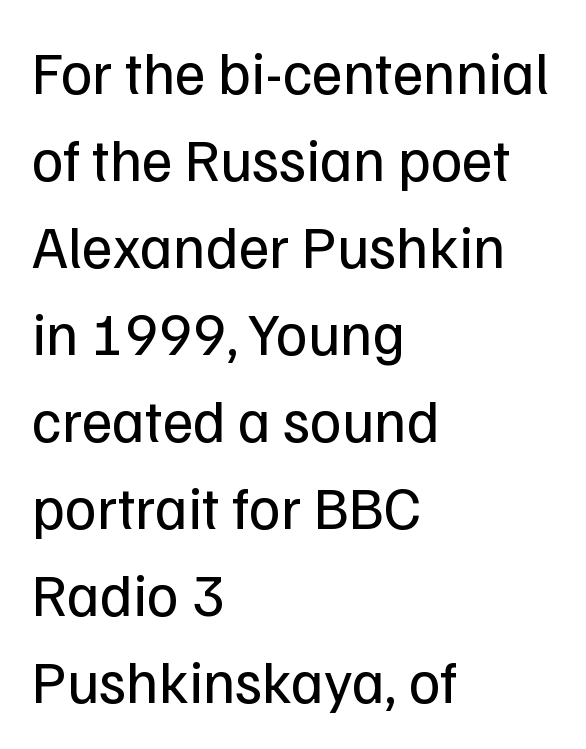
{"serif": "no", "italic": "no", "bold": "no", "weight": "regular", "width": "normal", "stroke_contrast": "low", "x_height": "medium", "monospaced": "no", "underline": "no", "align": "left", "line_spacing": "normal", "line_spacing_ratio": 1.45, "letter_spacing": "normal", "letter_spacing_em": 0.0, "glyph_px": 60}
